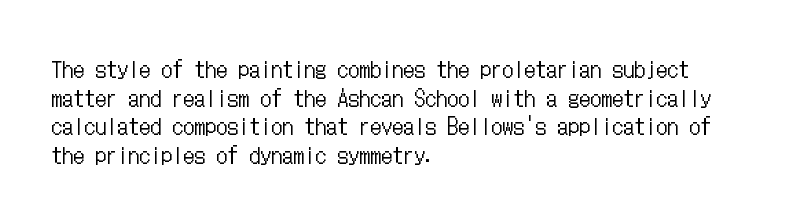
The image shows 22 px text type, upright; set left-aligned, normal line spacing (1.3x), normal letter spacing, not underlined.
